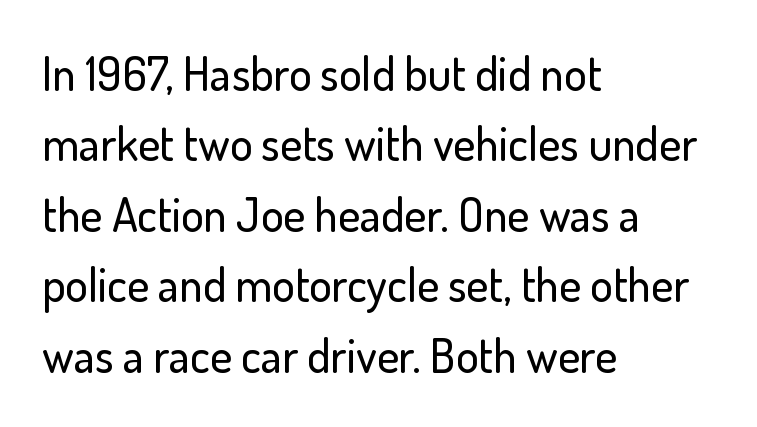
Reading down the column, the eye jumps a familiar distance to each next line. Grotesque or geometric, the face here clearly has no serifs. Is this a fixed-width face? No — the glyphs have proportional, varying widths. Each word holds together tightly as a unit, with standard inter-letter gaps.
